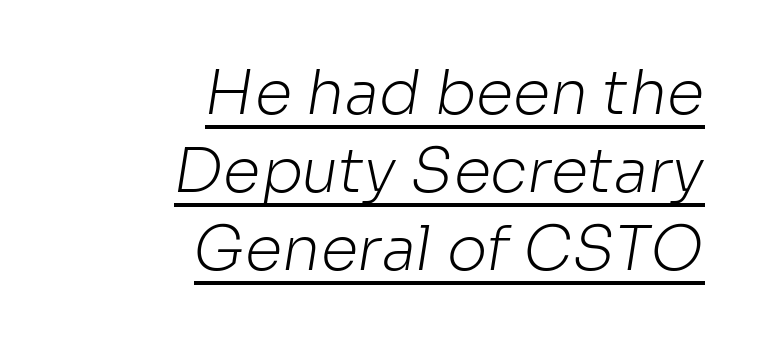
The image shows 61 px light sans-serif type; set right-aligned, normal line spacing (1.28x), normal letter spacing, underlined; low stroke contrast and a medium x-height.
